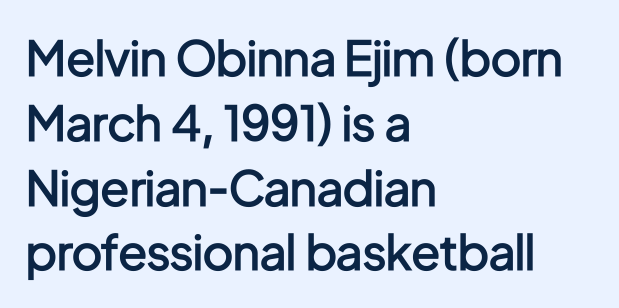
Q: Is the text bold? A: Semi-bold.
Q: Is the text italic (slanted)? A: No, it is upright.
Q: Is the typeface a serif or a sans-serif typeface? A: Sans-serif.
Q: Is the text underlined? A: No.
Q: How is the paragraph aligned? A: Left-aligned.
Q: Is the spacing between letters normal or unusually wide? A: Normal.
Q: Is the spacing between lines tight, normal or loose? A: Normal.
Q: Width (condensed, normal, or wide)? A: Condensed.
Q: Stroke contrast? A: Low.
Q: x-height? A: Medium.
Q: Monospaced? A: No.
